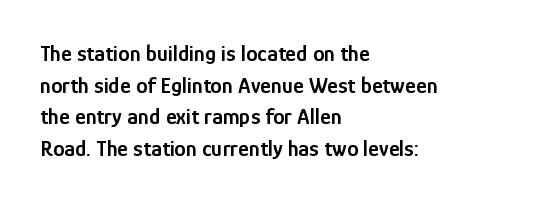
The image shows 23 px text type, upright; set left-aligned, normal line spacing (1.37x), normal letter spacing, not underlined.
